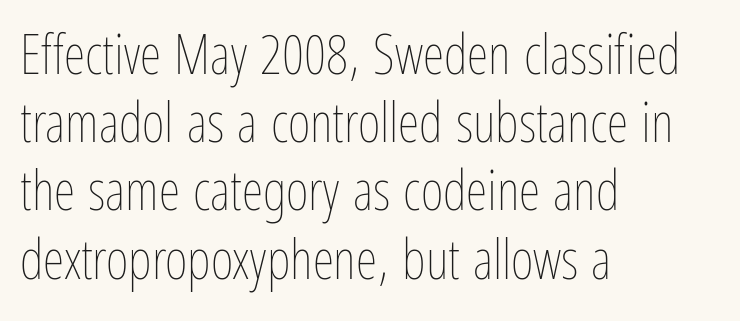
Q: Is the text bold? A: No.
Q: Is the text italic (slanted)? A: No, it is upright.
Q: Is the text underlined? A: No.
Q: How is the paragraph aligned? A: Left-aligned.
Q: Is the spacing between letters normal or unusually wide? A: Normal.
Q: Width (condensed, normal, or wide)? A: Condensed.
Q: Stroke contrast? A: Low.
Q: x-height? A: Medium.
Q: Monospaced? A: No.
